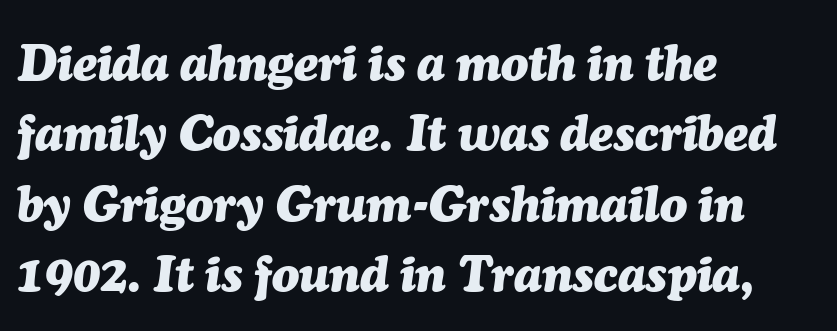
{"italic": "yes", "lean": "right", "slant_degrees": 7, "bold": "yes", "weight": "heavy", "width": "normal", "stroke_contrast": "medium", "x_height": "medium", "monospaced": "no", "underline": "no", "align": "left", "line_spacing": "normal", "line_spacing_ratio": 1.41, "letter_spacing": "normal", "letter_spacing_em": 0.0, "glyph_px": 50}
